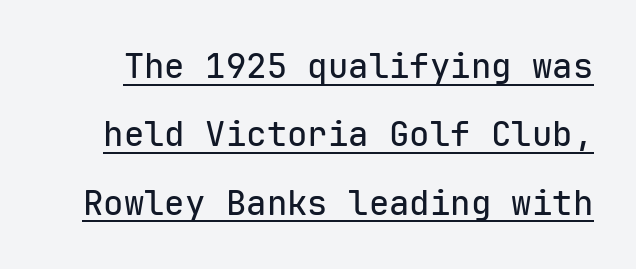
The image shows 34 px sans-serif type, upright, monospaced; set loose line spacing (2.01x), normal letter spacing, underlined; low stroke contrast and a medium x-height.
